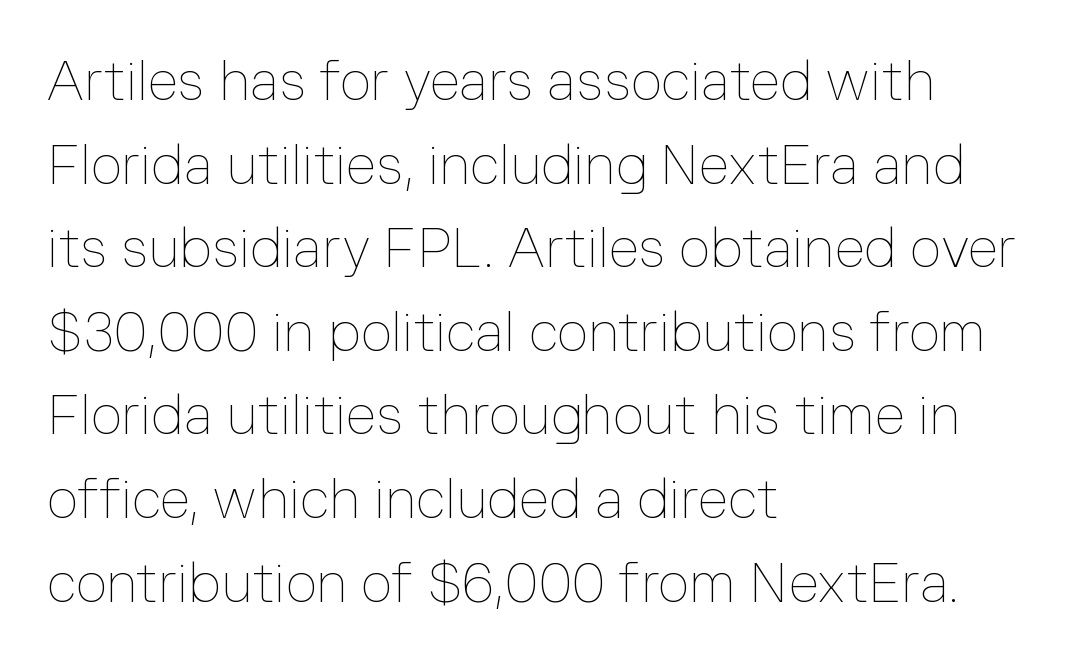
The image shows 55 px thin type, upright; set left-aligned, normal line spacing (1.52x), normal letter spacing, not underlined; low stroke contrast and a medium x-height.
